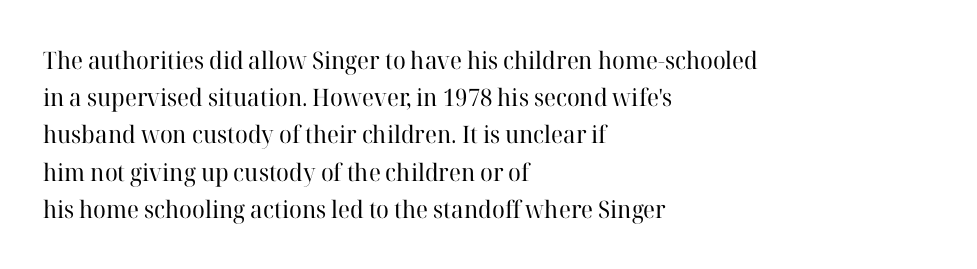
Q: Is the text bold? A: No.
Q: Is the text italic (slanted)? A: No, it is upright.
Q: Is the text underlined? A: No.
Q: How is the paragraph aligned? A: Left-aligned.
Q: Is the spacing between letters normal or unusually wide? A: Normal.
Q: Is the spacing between lines tight, normal or loose? A: Normal.
